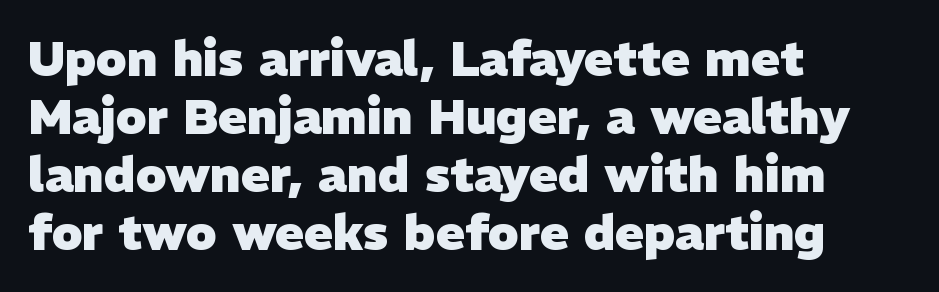
Q: Is the text bold? A: Yes.
Q: Is the typeface a serif or a sans-serif typeface? A: Sans-serif.
Q: Is the text underlined? A: No.
Q: How is the paragraph aligned? A: Left-aligned.
Q: Is the spacing between letters normal or unusually wide? A: Normal.
Q: Width (condensed, normal, or wide)? A: Normal.
Q: Stroke contrast? A: Low.
Q: x-height? A: Medium.
Q: Monospaced? A: No.
